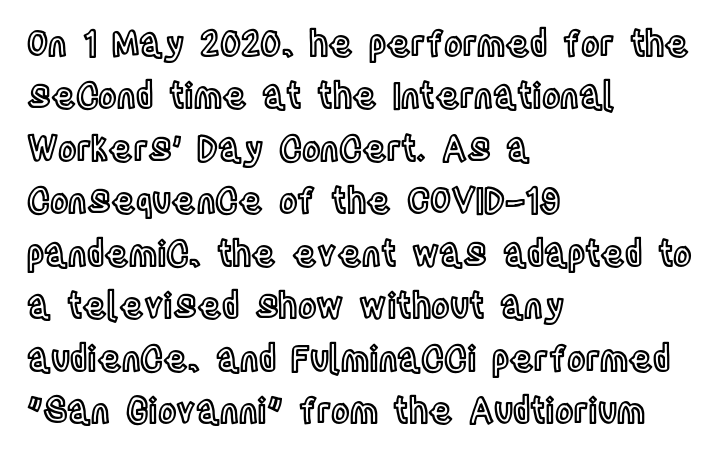
{"italic": "no", "width": "condensed", "x_height": "large", "monospaced": "no", "underline": "no", "align": "left", "line_spacing": "normal", "line_spacing_ratio": 1.5, "letter_spacing": "normal", "letter_spacing_em": 0.0, "glyph_px": 35}
